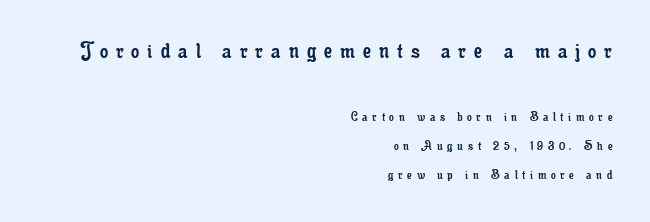
Does the lettering tilt? It doesn't — this is upright. The letters in the upper block stand taller than those in the block below. Weight: regular or lighter. Check under the words: just untouched page.
